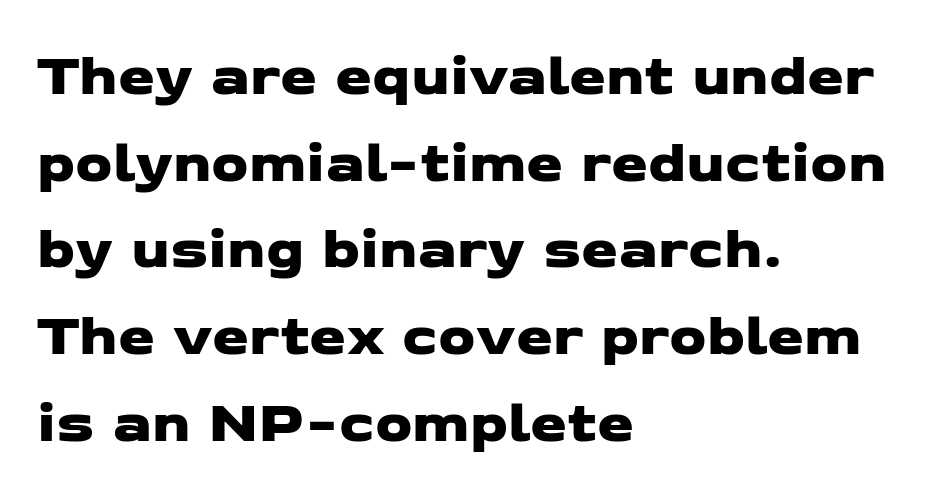
The image shows 59 px wide sans-serif type; set left-aligned, normal line spacing (1.47x), normal letter spacing, not underlined; low stroke contrast and a medium x-height.
